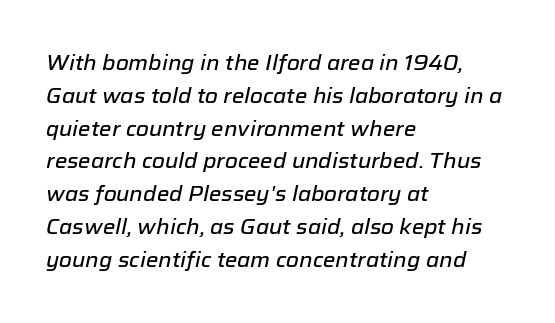
The image shows 21 px text type, italic (leaning right); set left-aligned, normal line spacing (1.56x), normal letter spacing, not underlined.
